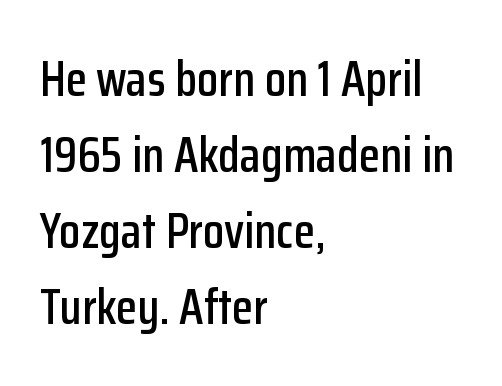
The image shows 49 px condensed sans-serif type, upright; set left-aligned, normal line spacing (1.55x), normal letter spacing, not underlined; low stroke contrast and a medium x-height.
